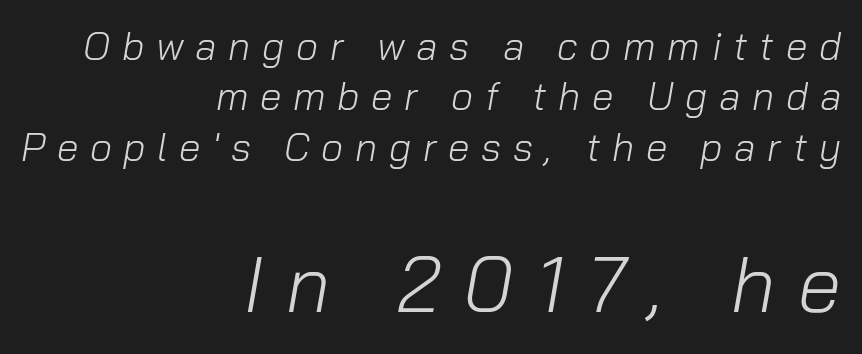
The ragged edge is on the left, which tells us the setting is flush right. You get the small type first, then a jump to larger type. Reading down the column, the eye jumps a familiar distance to each next line. Bare-footed words on every line.
